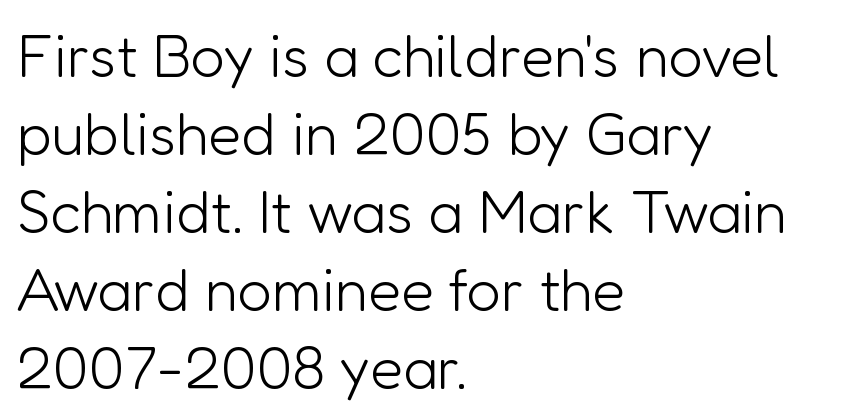
The image shows 60 px light sans-serif type, upright; set left-aligned, normal line spacing (1.3x), normal letter spacing, not underlined; low stroke contrast and a medium x-height.
